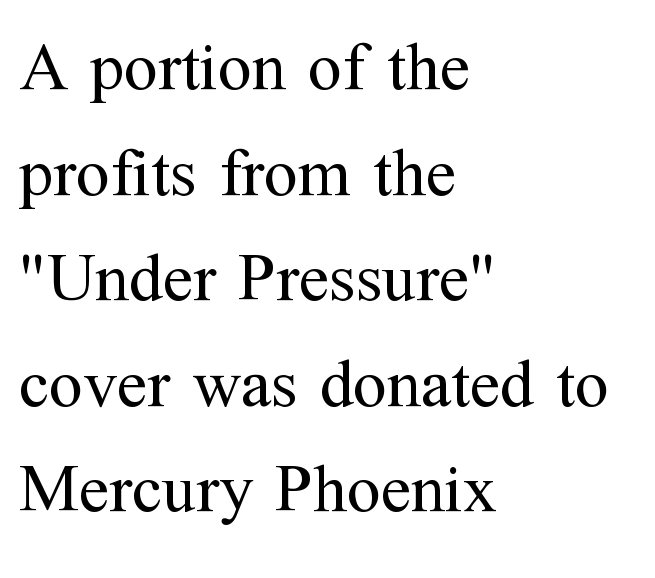
{"serif": "yes", "italic": "no", "bold": "no", "weight": "regular", "width": "normal", "stroke_contrast": "medium", "x_height": "medium", "monospaced": "no", "underline": "no", "align": "left", "line_spacing": "normal", "line_spacing_ratio": 1.53, "letter_spacing": "normal", "letter_spacing_em": 0.0, "glyph_px": 69}
